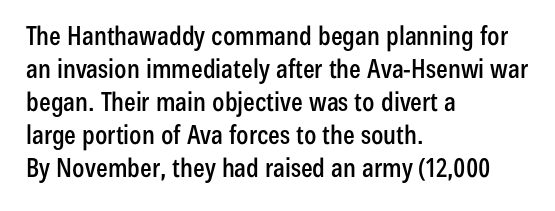
The image shows 26 px text type, upright; set left-aligned, normal line spacing (1.27x), normal letter spacing, not underlined.
